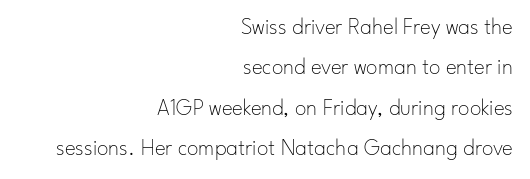
The image shows 23 px text type, upright; set right-aligned, line spacing 1.76x, normal letter spacing, not underlined.
